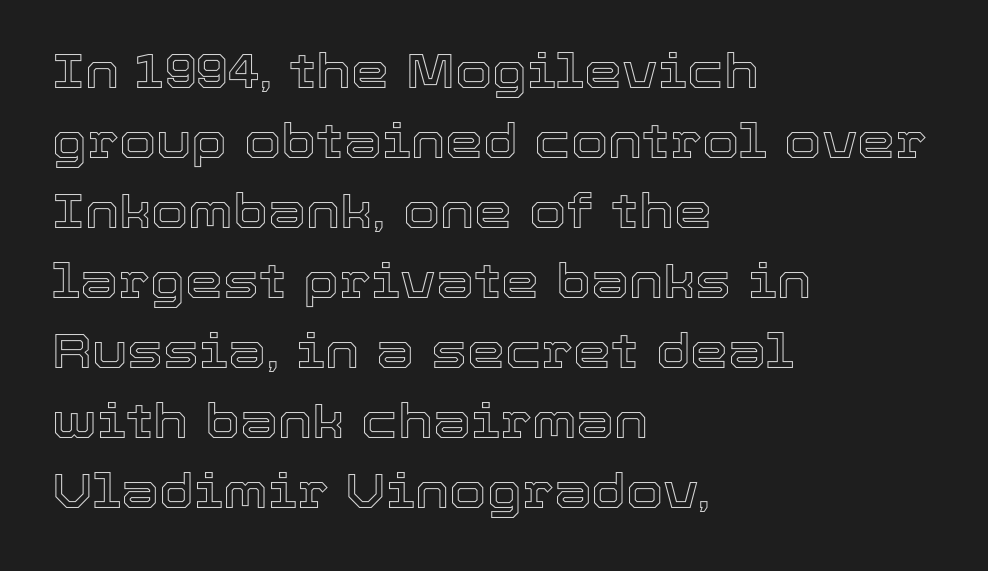
{"italic": "no", "width": "normal", "x_height": "medium", "monospaced": "no", "underline": "no", "align": "left", "line_spacing": "normal", "line_spacing_ratio": 1.46, "letter_spacing": "normal", "letter_spacing_em": 0.0, "glyph_px": 48}
